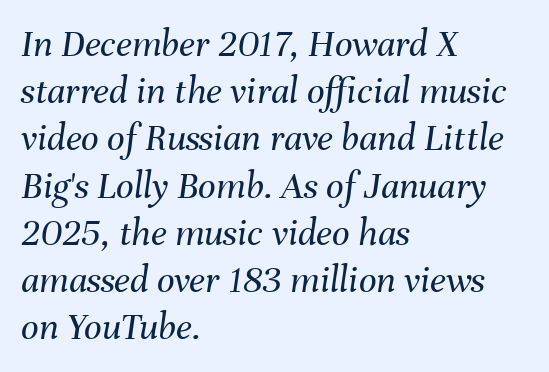
The image shows 39 px regular-weight type, italic (leaning right); set left-aligned, line spacing 1.21x, normal letter spacing, not underlined; medium stroke contrast and a medium x-height.
